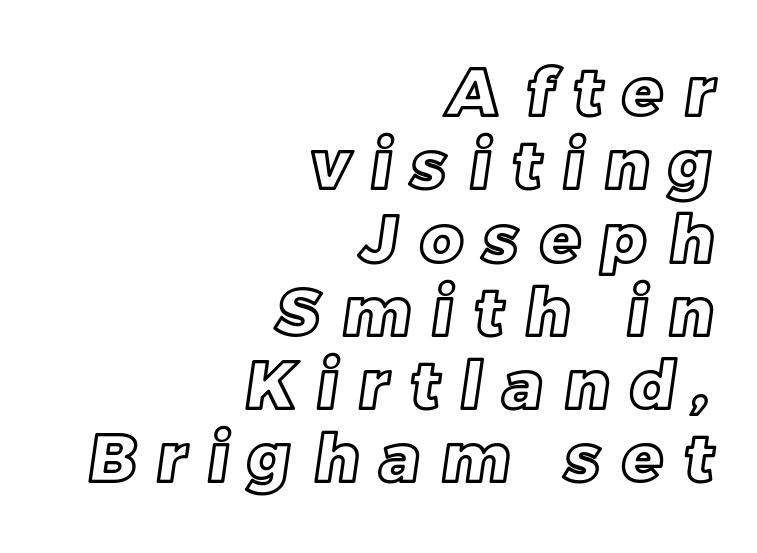
The letters advance in unequal steps, a hallmark of proportional type. Nobody drew a line under any word here. Each new line begins almost immediately beneath the previous one. Is the block centered? No — it sits flush against the right margin. Tracking here is generous; glyphs stand well apart from one another.
